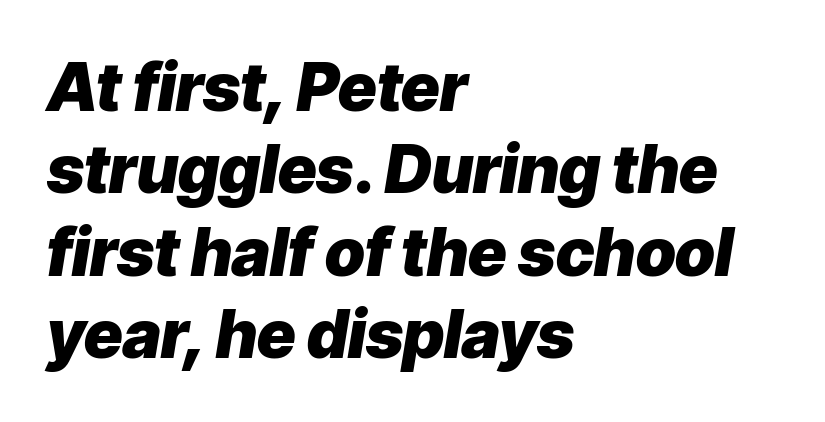
The image shows 66 px heavy type, italic (leaning right); set left-aligned, normal line spacing (1.25x), normal letter spacing, not underlined; low stroke contrast and a medium x-height.
